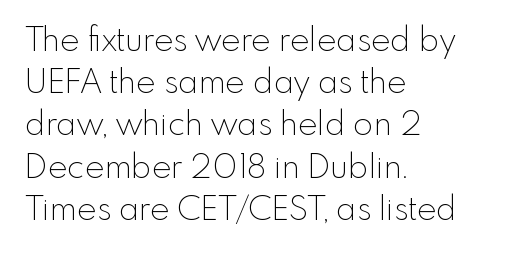
Q: Is the text bold? A: No.
Q: Is the text italic (slanted)? A: No, it is upright.
Q: Is the typeface a serif or a sans-serif typeface? A: Sans-serif.
Q: Is the text underlined? A: No.
Q: How is the paragraph aligned? A: Left-aligned.
Q: Is the spacing between letters normal or unusually wide? A: Normal.
Q: Is the spacing between lines tight, normal or loose? A: Normal.
Q: Width (condensed, normal, or wide)? A: Normal.
Q: x-height? A: Small.
Q: Monospaced? A: No.
